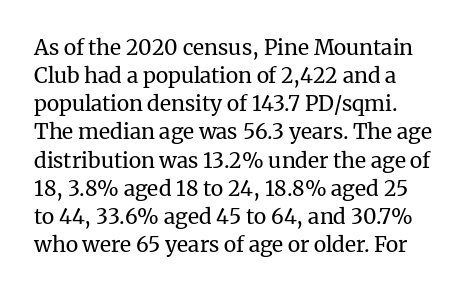
Plain, unruled lines of type. Caption: standard tracking, unaltered. The lettering stays uniformly vertical, giving the passage a roman look. The characters are drawn with everyday or finer stroke widths. Reading down the column, the eye jumps a familiar distance to each next line.
